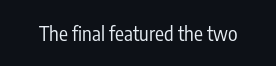
{"italic": "no", "bold": "no", "underline": "no", "letter_spacing": "normal", "letter_spacing_em": 0.0, "glyph_px": 20}
